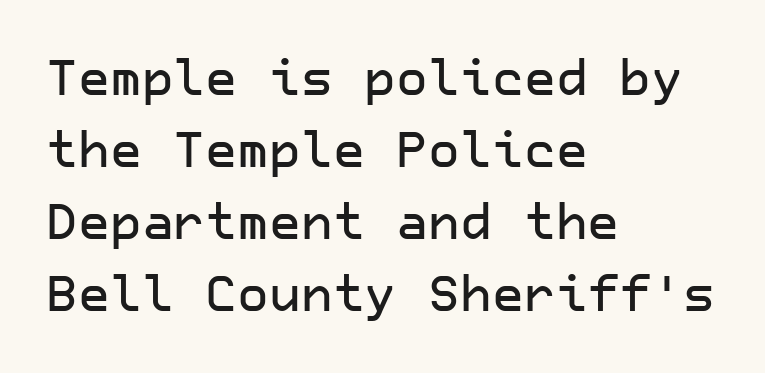
{"serif": "no", "italic": "no", "width": "normal", "stroke_contrast": "low", "x_height": "medium", "underline": "no", "align": "left", "line_spacing": "normal", "line_spacing_ratio": 1.47, "letter_spacing": "normal", "letter_spacing_em": 0.0, "glyph_px": 49}
